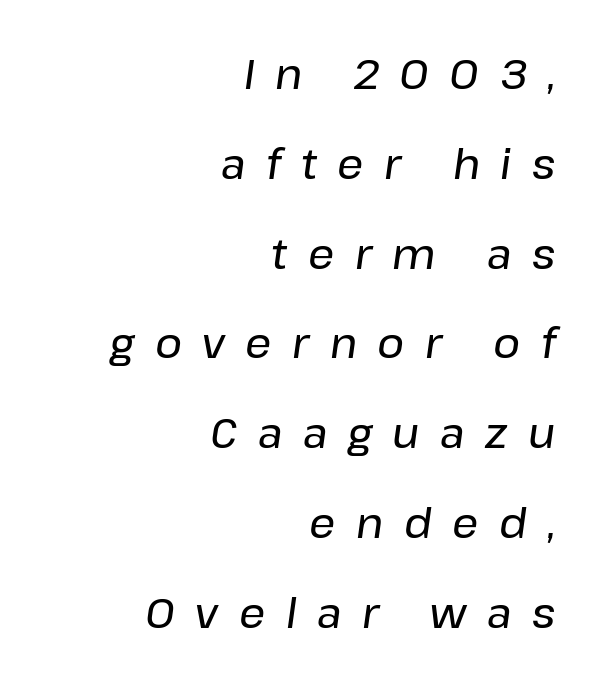
Q: Is the text italic (slanted)? A: Yes, it leans right by about 8 degrees.
Q: Is the text underlined? A: No.
Q: How is the paragraph aligned? A: Right-aligned.
Q: Is the spacing between letters normal or unusually wide? A: Unusually wide.
Q: Is the spacing between lines tight, normal or loose? A: Loose.
Q: Width (condensed, normal, or wide)? A: Normal.
Q: Stroke contrast? A: Low.
Q: x-height? A: Medium.
Q: Monospaced? A: No.
